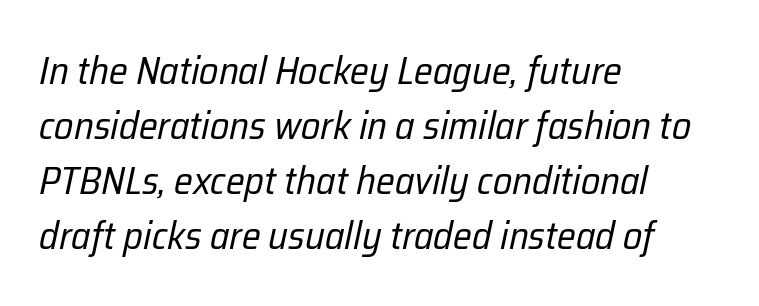
The image shows 39 px regular-weight, condensed type, italic (leaning right); set left-aligned, normal line spacing (1.41x), normal letter spacing, not underlined; low stroke contrast and a medium x-height.
